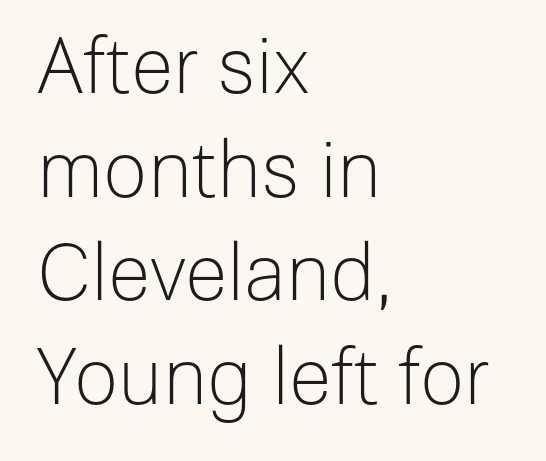
Q: Is the text bold? A: No.
Q: Is the text italic (slanted)? A: No, it is upright.
Q: Is the typeface a serif or a sans-serif typeface? A: Sans-serif.
Q: Is the text underlined? A: No.
Q: How is the paragraph aligned? A: Left-aligned.
Q: Is the spacing between letters normal or unusually wide? A: Normal.
Q: Is the spacing between lines tight, normal or loose? A: Normal.
Q: Width (condensed, normal, or wide)? A: Normal.
Q: Stroke contrast? A: Low.
Q: x-height? A: Medium.
Q: Monospaced? A: No.
